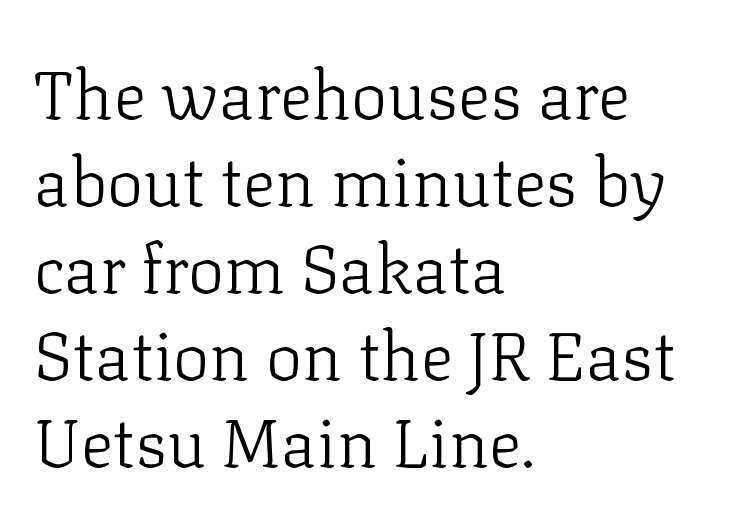
Check the space under the baseline: it is left empty. The designer went with a serif here, giving each stem small feet. Tracking here is standard; glyphs follow each other at the usual distance. You could not count columns in this text — the font is proportionally spaced. When letters stand straight like this, we call the style roman or upright. Baseline-to-baseline distance is the conventional proportion of letter height.
